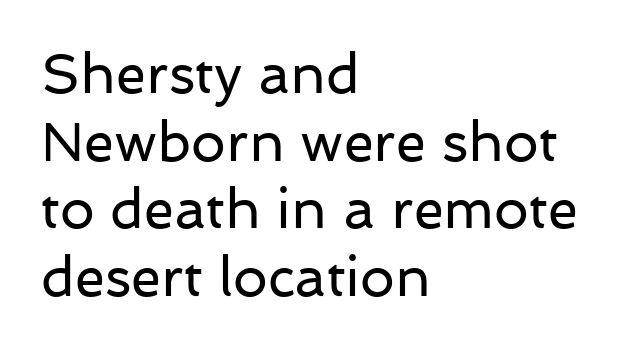
Varying glyph widths throughout — classic text-font behaviour. A bare baseline throughout the passage. Posture: vertical. Is this a heavy cut? Hardly; it is regular or lighter. The face used here is a sans, in the tradition of grotesques and geometrics.
